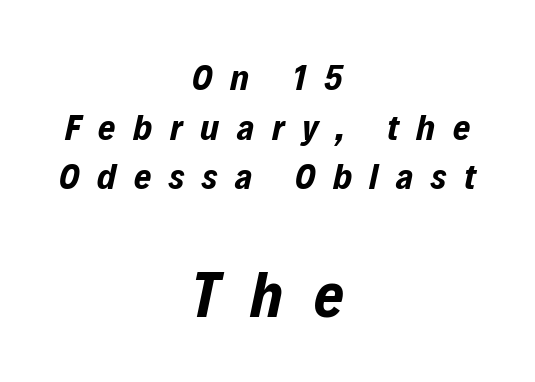
Q: Is the text bold? A: Yes.
Q: Is the text italic (slanted)? A: Yes, it leans right by about 12 degrees.
Q: Is the text underlined? A: No.
Q: How is the paragraph aligned? A: Centered.
Q: Is the spacing between letters normal or unusually wide? A: Unusually wide.
Q: Is the spacing between lines tight, normal or loose? A: Normal.
Q: Which block of text is set in a larger size, the first (top) or the second (bottom)? A: The second (bottom) one.
Q: Width (condensed, normal, or wide)? A: Condensed.
Q: Stroke contrast? A: Low.
Q: x-height? A: Medium.
Q: Monospaced? A: No.
